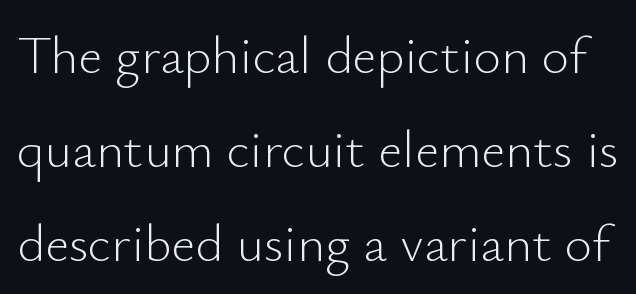
Character widths vary here, with narrow letters taking less room than wide ones. You can tell it's not italic because the verticals are truly vertical. The space beneath each line is pristine and unruled. Does the type have serifs? No, each stem ends abruptly.
